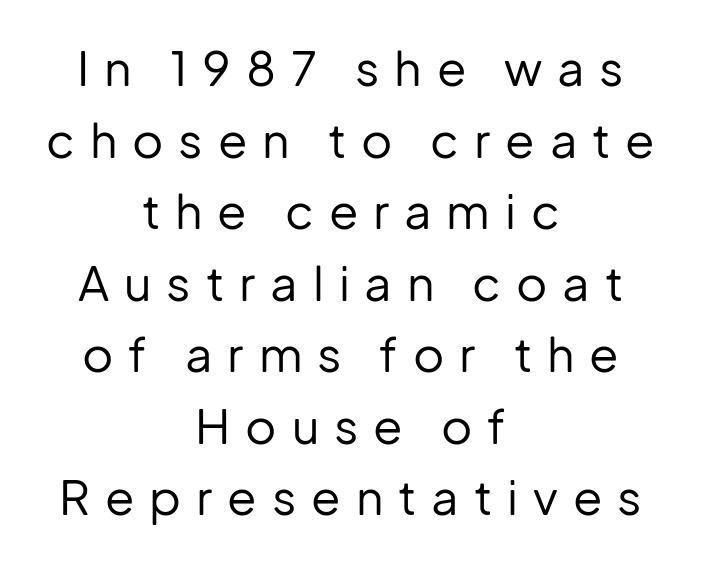
{"serif": "no", "italic": "no", "bold": "no", "weight": "regular", "width": "normal", "stroke_contrast": "low", "x_height": "medium", "monospaced": "no", "underline": "no", "align": "center", "line_spacing": "normal", "line_spacing_ratio": 1.49, "letter_spacing": "wide", "letter_spacing_em": 0.31, "glyph_px": 48}
